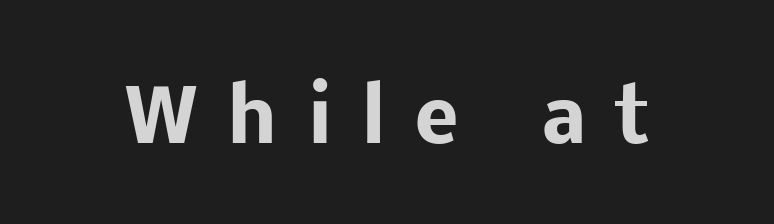
Q: Is the text bold? A: Yes.
Q: Is the text italic (slanted)? A: No, it is upright.
Q: Is the typeface a serif or a sans-serif typeface? A: Sans-serif.
Q: Is the text underlined? A: No.
Q: Is the spacing between letters normal or unusually wide? A: Unusually wide.
Q: Width (condensed, normal, or wide)? A: Normal.
Q: Stroke contrast? A: Low.
Q: x-height? A: Medium.
Q: Monospaced? A: No.
